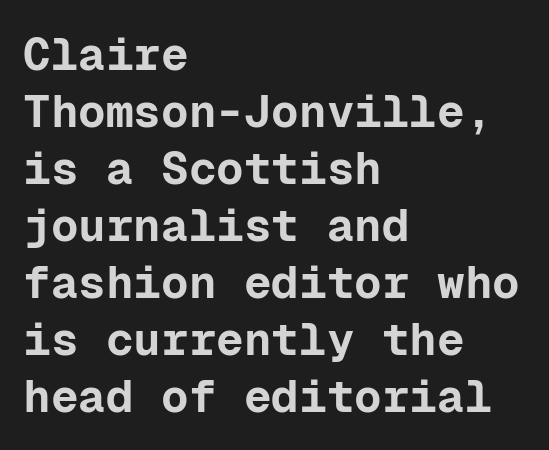
Q: Is the text bold? A: Yes.
Q: Is the text italic (slanted)? A: No, it is upright.
Q: Is the typeface a serif or a sans-serif typeface? A: Sans-serif.
Q: Is the text underlined? A: No.
Q: How is the paragraph aligned? A: Left-aligned.
Q: Is the spacing between letters normal or unusually wide? A: Normal.
Q: Width (condensed, normal, or wide)? A: Normal.
Q: Stroke contrast? A: Low.
Q: x-height? A: Medium.
Q: Monospaced? A: Yes.
